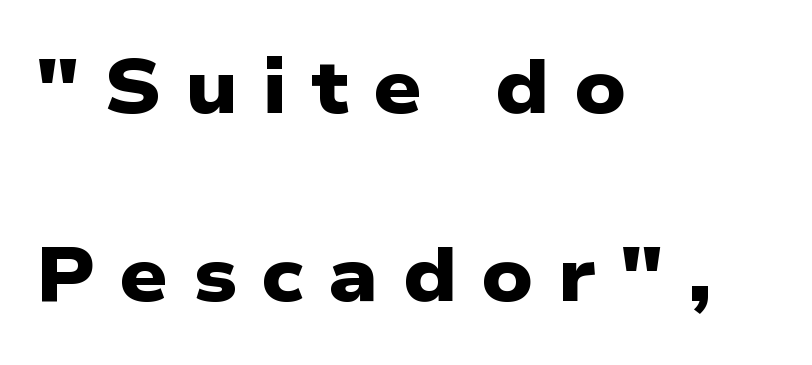
The image shows 76 px heavy, wide sans-serif type; set left-aligned, loose line spacing (2.48x), unusually wide letter spacing (+0.32 em), not underlined; low stroke contrast and a medium x-height.
